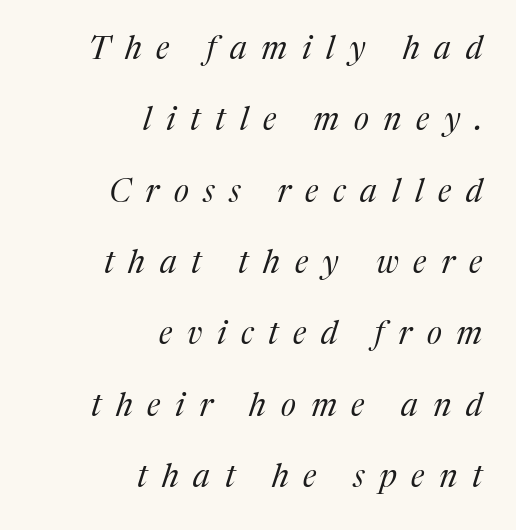
{"serif": "yes", "italic": "yes", "lean": "right", "slant_degrees": 17, "bold": "no", "weight": "regular", "width": "normal", "stroke_contrast": "medium", "x_height": "medium", "monospaced": "no", "underline": "no", "align": "right", "line_spacing": "loose", "line_spacing_ratio": 2.23, "letter_spacing": "wide", "letter_spacing_em": 0.46, "glyph_px": 32}
